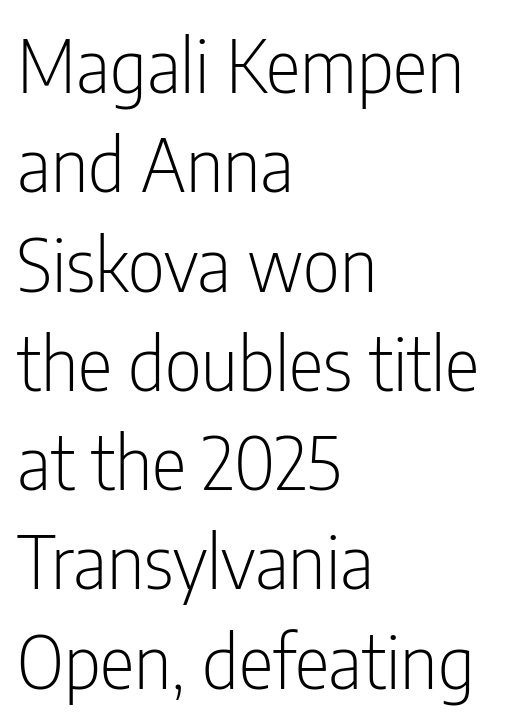
Q: Is the text bold? A: No.
Q: Is the text italic (slanted)? A: No, it is upright.
Q: Is the typeface a serif or a sans-serif typeface? A: Sans-serif.
Q: Is the text underlined? A: No.
Q: How is the paragraph aligned? A: Left-aligned.
Q: Is the spacing between letters normal or unusually wide? A: Normal.
Q: Is the spacing between lines tight, normal or loose? A: Normal.
Q: Width (condensed, normal, or wide)? A: Condensed.
Q: Stroke contrast? A: Low.
Q: x-height? A: Medium.
Q: Monospaced? A: No.
